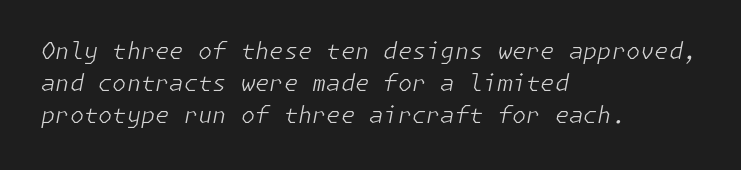
The rendering applies a slant to the glyphs. Characters follow at the spacing the type designer built in. Is the stroke heavy? The answer is a plain regular-or-lighter. Baseline-to-baseline distance is the conventional proportion of letter height.
